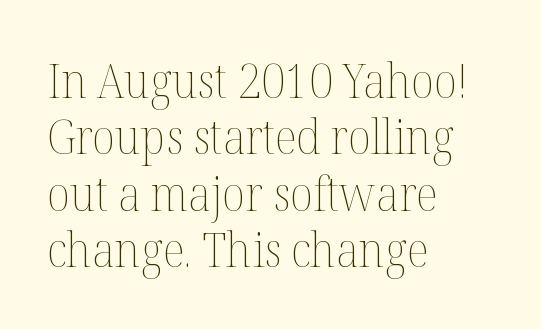
{"italic": "no", "bold": "no", "weight": "thin", "width": "normal", "stroke_contrast": "medium", "x_height": "medium", "monospaced": "no", "underline": "no", "align": "left", "line_spacing_ratio": 1.2, "letter_spacing": "normal", "letter_spacing_em": 0.0, "glyph_px": 47}
